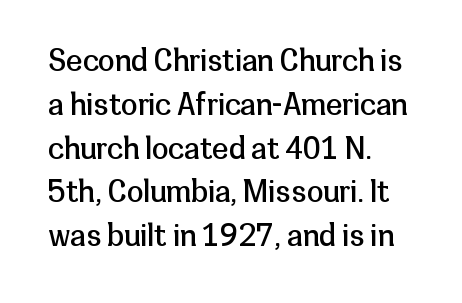
Q: Is the text bold? A: No.
Q: Is the text italic (slanted)? A: No, it is upright.
Q: Is the typeface a serif or a sans-serif typeface? A: Sans-serif.
Q: Is the text underlined? A: No.
Q: How is the paragraph aligned? A: Left-aligned.
Q: Is the spacing between letters normal or unusually wide? A: Normal.
Q: Is the spacing between lines tight, normal or loose? A: Normal.
Q: Width (condensed, normal, or wide)? A: Normal.
Q: Stroke contrast? A: Low.
Q: x-height? A: Medium.
Q: Monospaced? A: No.
